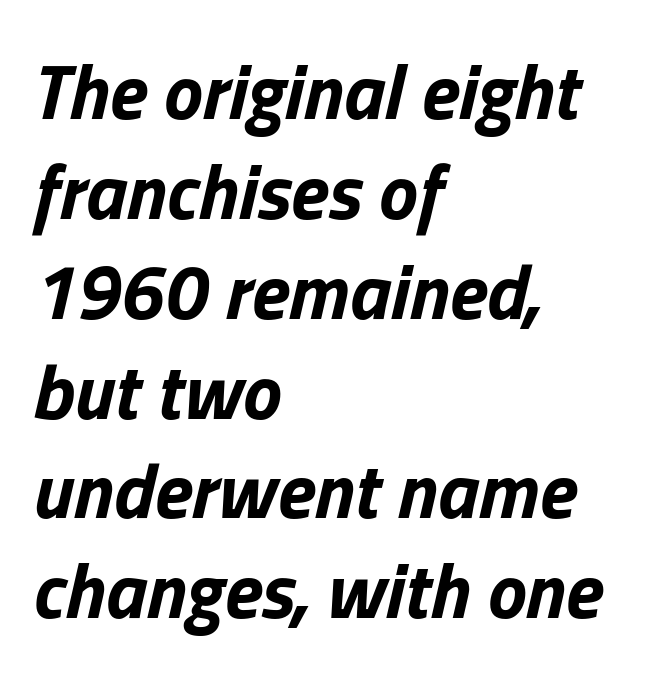
Compared with typical paragraphs, the rows here are spaced about the same. This sample has the flowing, uneven cadence of proportional lettering. Between one letter and the next there's only the usual sliver of space. A full-strength bold gives these letters their thick strokes. The specimen omits any rule beneath the text block's lines. Yep, that's italic — everything's leaning.
